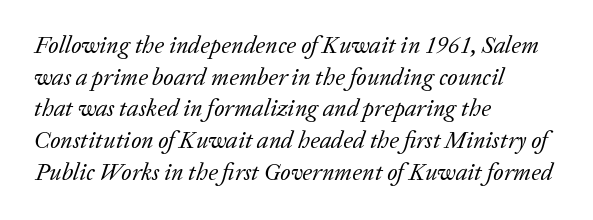
The image shows 24 px text type, italic (leaning right); set left-aligned, normal line spacing (1.32x), normal letter spacing, not underlined.
